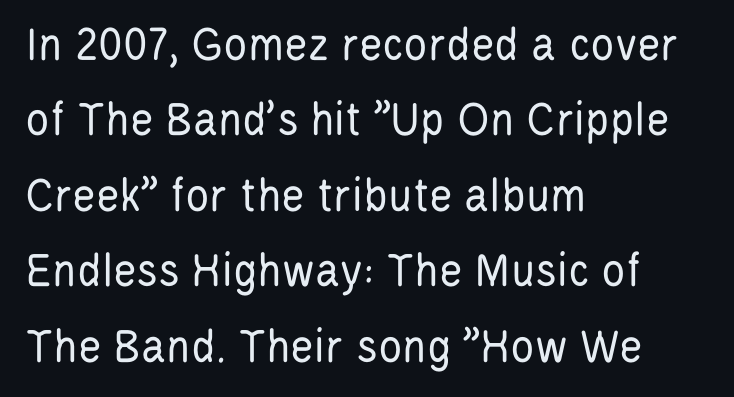
{"serif": "no", "italic": "no", "bold": "no", "weight": "regular", "width": "condensed", "stroke_contrast": "low", "x_height": "large", "monospaced": "no", "underline": "no", "align": "left", "line_spacing": "normal", "line_spacing_ratio": 1.51, "letter_spacing": "normal", "letter_spacing_em": 0.0, "glyph_px": 50}
